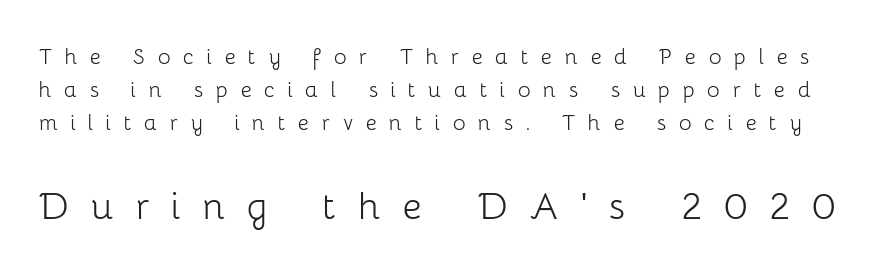
Type style note: lacks serifs. Caption: face not bold, strokes unweighted. Lines of text with bare space underneath. Note: smaller setting up top, larger setting below. How are the letters spaced? Widely, with obvious added tracking.
